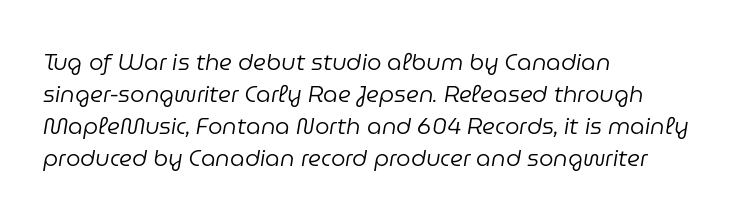
The line texture is even and compact thanks to regular tracking. This sample uses an oblique cut, with every glyph tilted off the vertical. Every row of glyphs begins at an identical x-position on the left. The space beneath each line is pristine and unruled. Rows of type keep a routine distance in the vertical direction.
